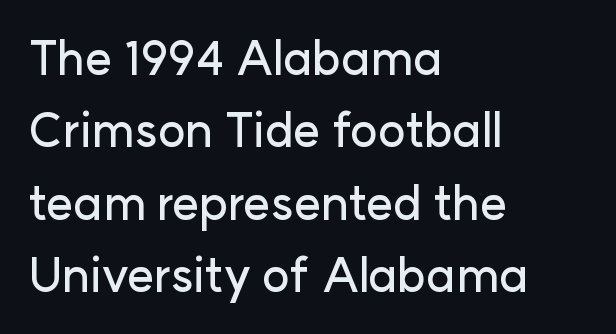
{"serif": "no", "italic": "no", "width": "normal", "stroke_contrast": "low", "x_height": "medium", "monospaced": "no", "underline": "no", "align": "left", "line_spacing": "normal", "line_spacing_ratio": 1.54, "letter_spacing": "normal", "letter_spacing_em": 0.0, "glyph_px": 47}
